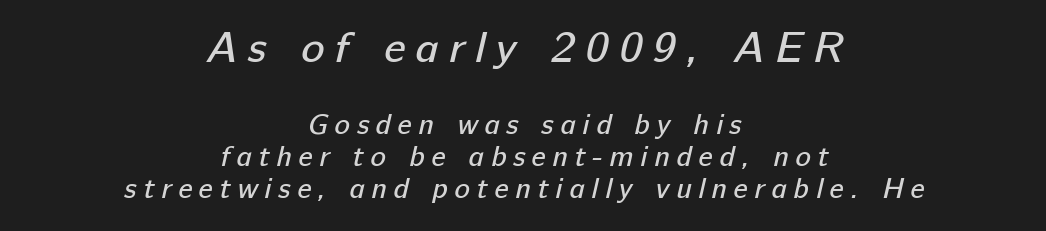
Q: Is the text bold? A: No.
Q: Is the typeface a serif or a sans-serif typeface? A: Sans-serif.
Q: Is the text underlined? A: No.
Q: How is the paragraph aligned? A: Centered.
Q: Is the spacing between letters normal or unusually wide? A: Unusually wide.
Q: Is the spacing between lines tight, normal or loose? A: Tight.
Q: Which block of text is set in a larger size, the first (top) or the second (bottom)? A: The first (top) one.
Q: Width (condensed, normal, or wide)? A: Normal.
Q: Stroke contrast? A: Low.
Q: x-height? A: Medium.
Q: Monospaced? A: No.
